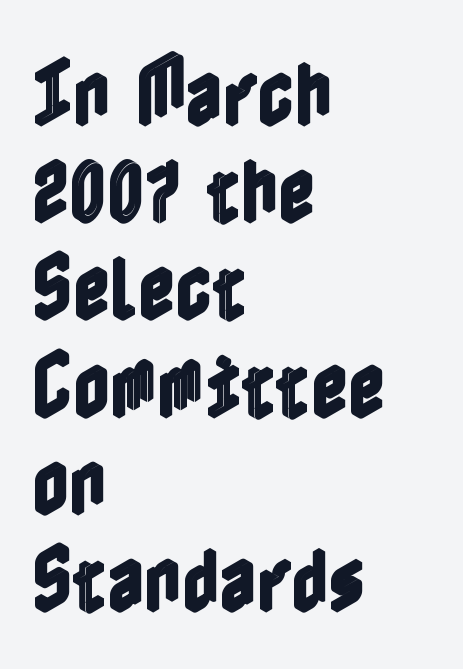
Quick note: interline space is typical. The space directly below the letters is spotless. There is no visible air inserted between adjacent glyphs. Is there any slant? The stems are plumb.
